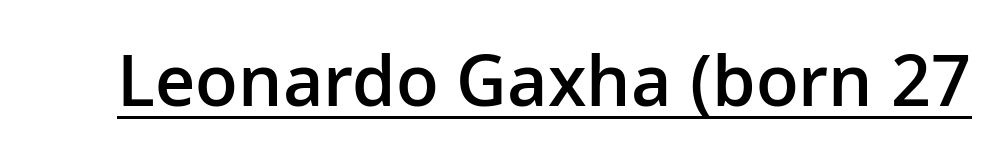
Q: Is the text bold? A: Semi-bold.
Q: Is the text italic (slanted)? A: No, it is upright.
Q: Is the typeface a serif or a sans-serif typeface? A: Sans-serif.
Q: Is the text underlined? A: Yes.
Q: Is the spacing between letters normal or unusually wide? A: Normal.
Q: Width (condensed, normal, or wide)? A: Normal.
Q: Stroke contrast? A: Low.
Q: x-height? A: Medium.
Q: Monospaced? A: No.
